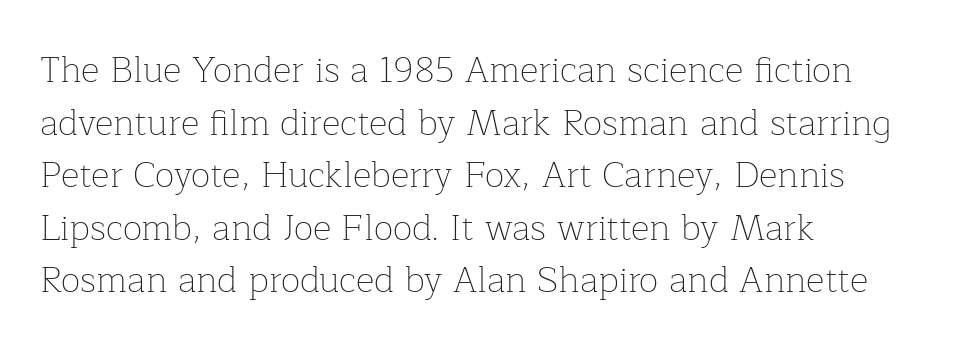
The image shows 36 px thin serif type, upright; set left-aligned, normal line spacing (1.46x), normal letter spacing, not underlined; low stroke contrast and a medium x-height.
